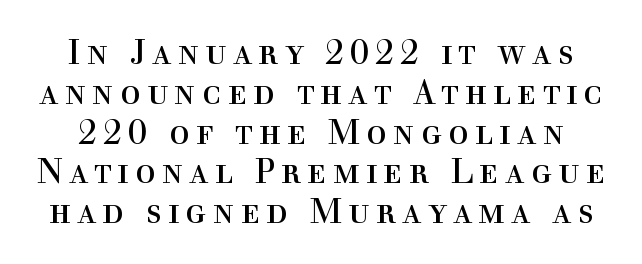
Q: Is the text bold? A: No.
Q: Is the text italic (slanted)? A: No, it is upright.
Q: Is the typeface a serif or a sans-serif typeface? A: Serif.
Q: Is the text underlined? A: No.
Q: Width (condensed, normal, or wide)? A: Normal.
Q: x-height? A: Medium.
Q: Monospaced? A: No.
